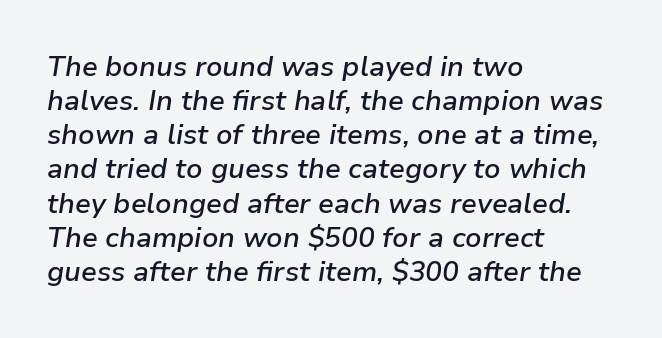
{"italic": "yes", "lean": "right", "slant_degrees": 9, "bold": "semi", "weight": "semibold", "width": "normal", "stroke_contrast": "low", "x_height": "medium", "monospaced": "no", "underline": "no", "align": "left", "line_spacing_ratio": 1.22, "letter_spacing": "normal", "letter_spacing_em": 0.0, "glyph_px": 28}
